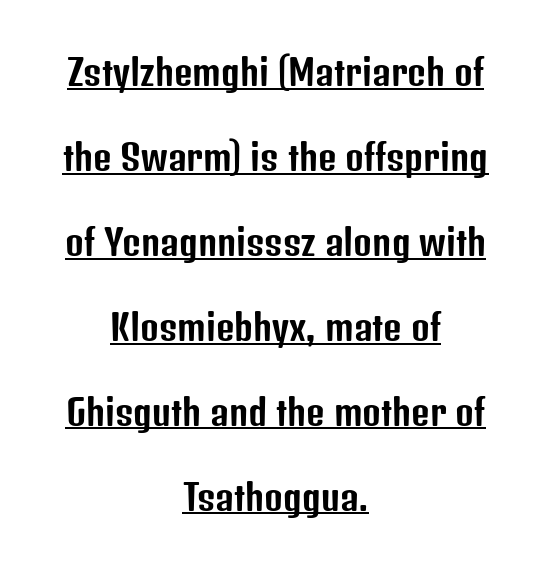
{"serif": "no", "italic": "no", "width": "condensed", "stroke_contrast": "low", "x_height": "medium", "monospaced": "no", "underline": "yes", "align": "center", "line_spacing": "loose", "line_spacing_ratio": 2.36, "letter_spacing": "normal", "letter_spacing_em": 0.0, "glyph_px": 36}
